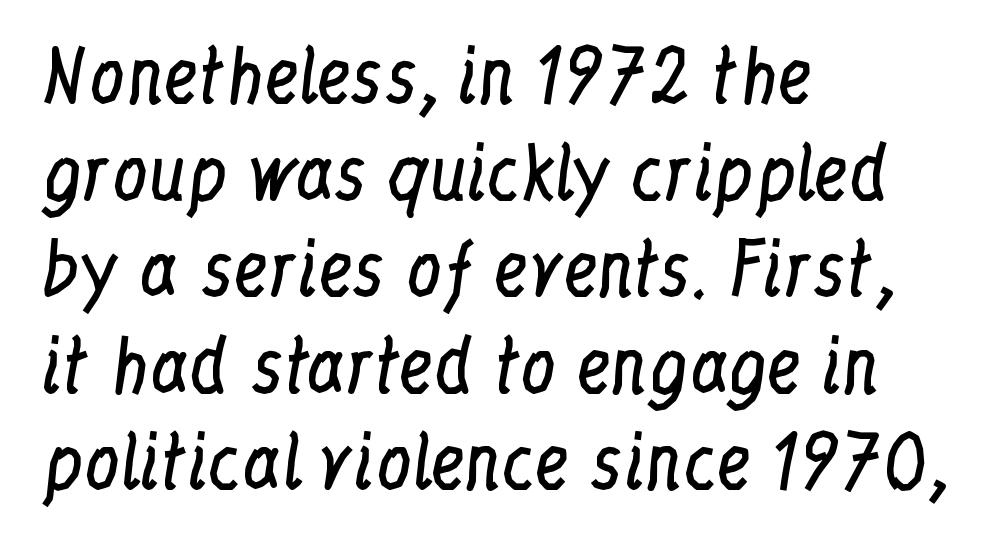
Q: Is the text bold? A: No.
Q: Is the text italic (slanted)? A: Yes.
Q: Is the typeface a serif or a sans-serif typeface? A: Serif.
Q: Is the text underlined? A: No.
Q: How is the paragraph aligned? A: Left-aligned.
Q: Is the spacing between letters normal or unusually wide? A: Normal.
Q: Is the spacing between lines tight, normal or loose? A: Normal.
Q: Width (condensed, normal, or wide)? A: Condensed.
Q: Stroke contrast? A: Low.
Q: x-height? A: Medium.
Q: Monospaced? A: No.
